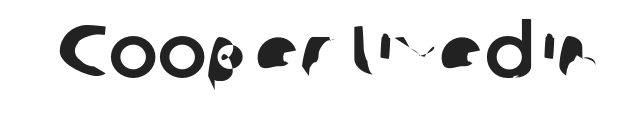
Q: Is the typeface a serif or a sans-serif typeface? A: Sans-serif.
Q: Is the text underlined? A: No.
Q: Is the spacing between letters normal or unusually wide? A: Normal.
Q: Width (condensed, normal, or wide)? A: Normal.
Q: Stroke contrast? A: Low.
Q: x-height? A: Medium.
Q: Monospaced? A: No.
